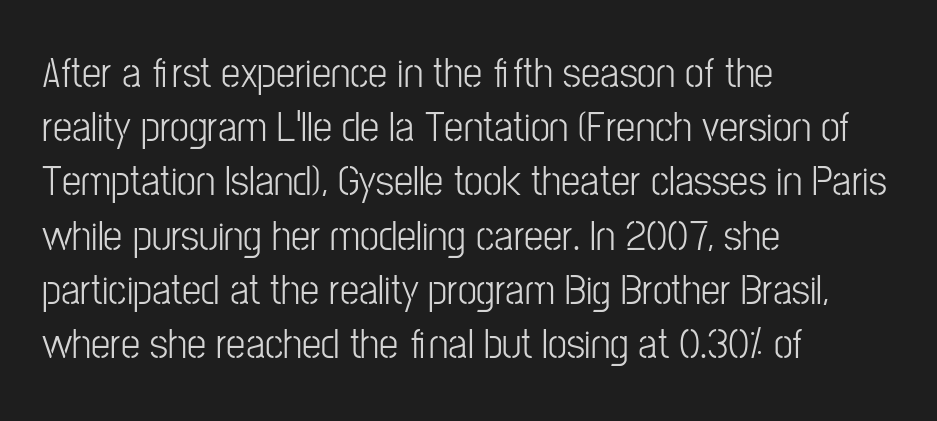
Designer's note — italics off, roman on. The text block is weighted toward the left margin, trailing off unevenly rightward. Think of a printed novel: that variable character pitch is what you see here. This rendering employs a face without finishing strokes, i.e., a sans-serif.
